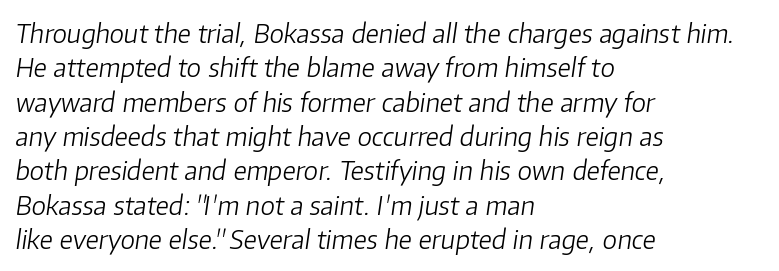
No extra tracking has been applied to these lines. The line-height multiplier appears to be the usual default. An italicized treatment has been applied to the whole sample. Line beginnings align vertically; line endings do not.
